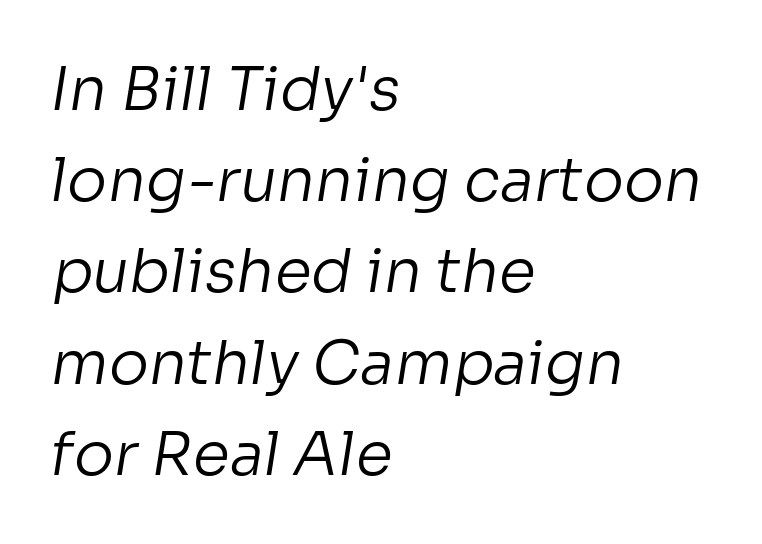
Q: Is the text bold? A: No.
Q: Is the typeface a serif or a sans-serif typeface? A: Sans-serif.
Q: Is the text underlined? A: No.
Q: How is the paragraph aligned? A: Left-aligned.
Q: Is the spacing between letters normal or unusually wide? A: Normal.
Q: Is the spacing between lines tight, normal or loose? A: Normal.
Q: Width (condensed, normal, or wide)? A: Normal.
Q: Stroke contrast? A: Low.
Q: x-height? A: Medium.
Q: Monospaced? A: No.
